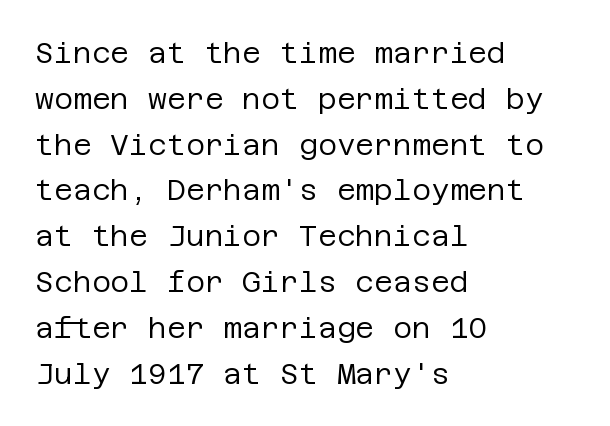
{"serif": "no", "italic": "no", "bold": "no", "weight": "regular", "width": "normal", "stroke_contrast": "low", "x_height": "large", "underline": "no", "align": "left", "line_spacing": "normal", "line_spacing_ratio": 1.58, "letter_spacing": "normal", "letter_spacing_em": 0.0, "glyph_px": 29}
